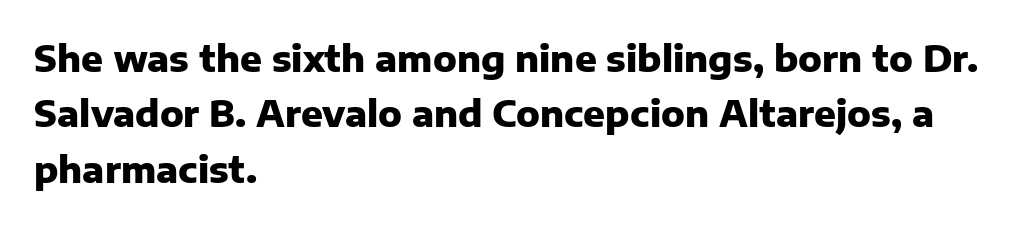
The image shows 36 px heavy sans-serif type, upright; set left-aligned, normal line spacing (1.54x), normal letter spacing, not underlined; low stroke contrast and a medium x-height.
